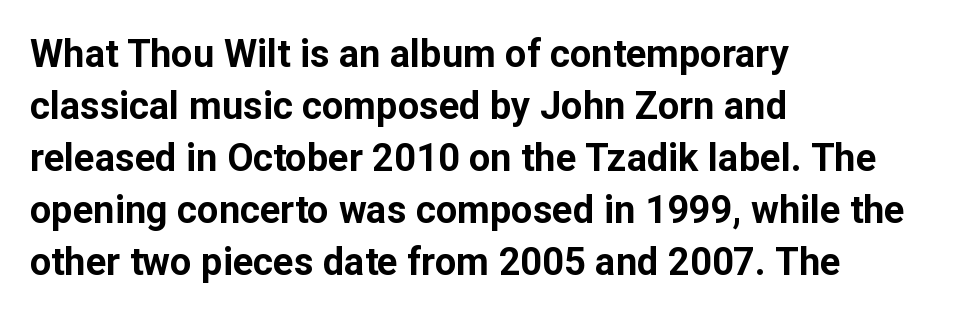
{"serif": "no", "italic": "no", "bold": "yes", "weight": "bold", "width": "normal", "stroke_contrast": "low", "x_height": "medium", "monospaced": "no", "underline": "no", "align": "left", "line_spacing": "normal", "line_spacing_ratio": 1.37, "letter_spacing": "normal", "letter_spacing_em": 0.0, "glyph_px": 38}
